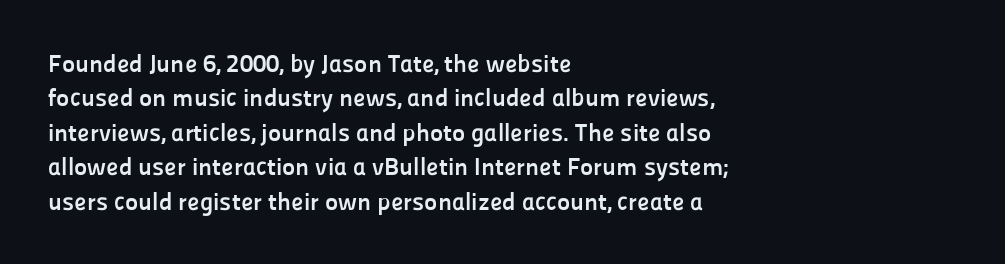
Q: Is the text bold? A: Yes.
Q: Is the text italic (slanted)? A: No, it is upright.
Q: Is the text underlined? A: No.
Q: How is the paragraph aligned? A: Left-aligned.
Q: Is the spacing between letters normal or unusually wide? A: Normal.
Q: Is the spacing between lines tight, normal or loose? A: Normal.
